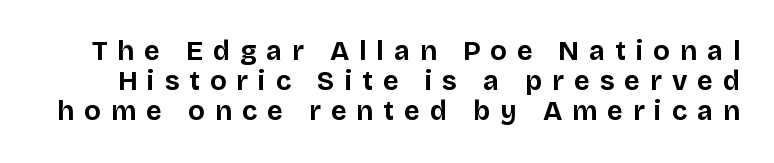
Ordinary non-slanted type is in use. Line spacing here is tight. Spacing between characters has been opened up far beyond the box default. Has an underline been added? It has not. Its strokes are broad and dark, the hallmark of bold type.
